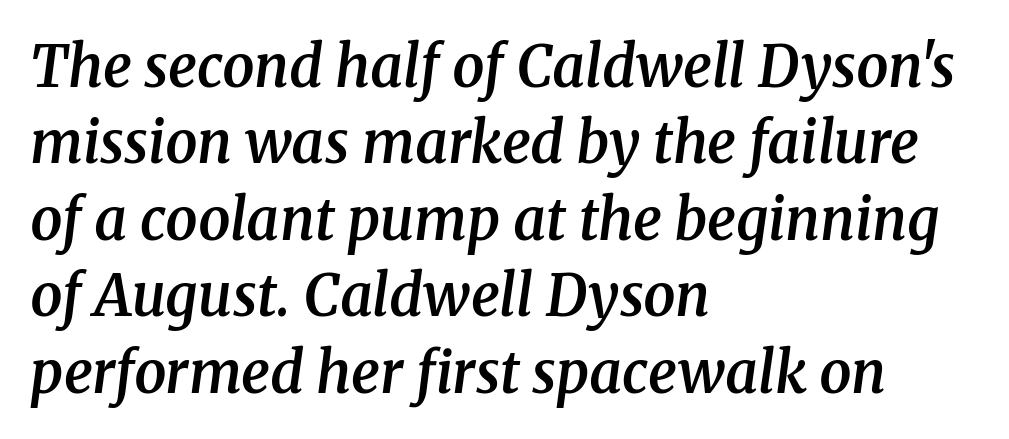
Check where the strokes stop: tiny serifs finish them off. These words are printed semibold, heavier than regular yet not bold. The text block is weighted toward the left margin, trailing off unevenly rightward. Each letter keeps its own natural width here, so spacing adapts to shape. Decoration check: the copy has no underline.
